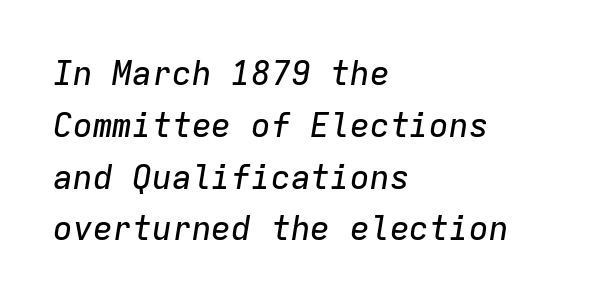
{"italic": "yes", "lean": "right", "slant_degrees": 9, "width": "normal", "stroke_contrast": "low", "x_height": "medium", "monospaced": "yes", "underline": "no", "align": "left", "line_spacing": "normal", "line_spacing_ratio": 1.57, "letter_spacing": "normal", "letter_spacing_em": 0.0, "glyph_px": 33}
